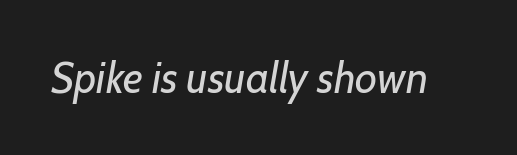
The image shows 43 px regular-weight type, italic (leaning right); set normal letter spacing, not underlined; low stroke contrast and a medium x-height.
